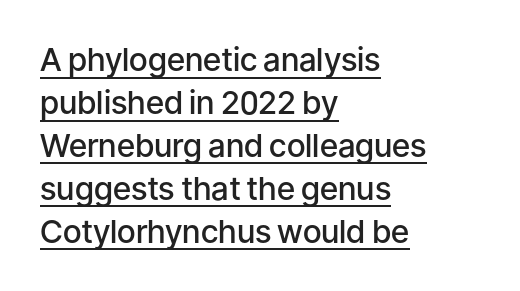
{"serif": "no", "italic": "no", "bold": "semi", "weight": "semibold", "width": "normal", "stroke_contrast": "low", "x_height": "medium", "monospaced": "no", "underline": "yes", "align": "left", "line_spacing": "normal", "line_spacing_ratio": 1.34, "letter_spacing": "normal", "letter_spacing_em": 0.0, "glyph_px": 32}
